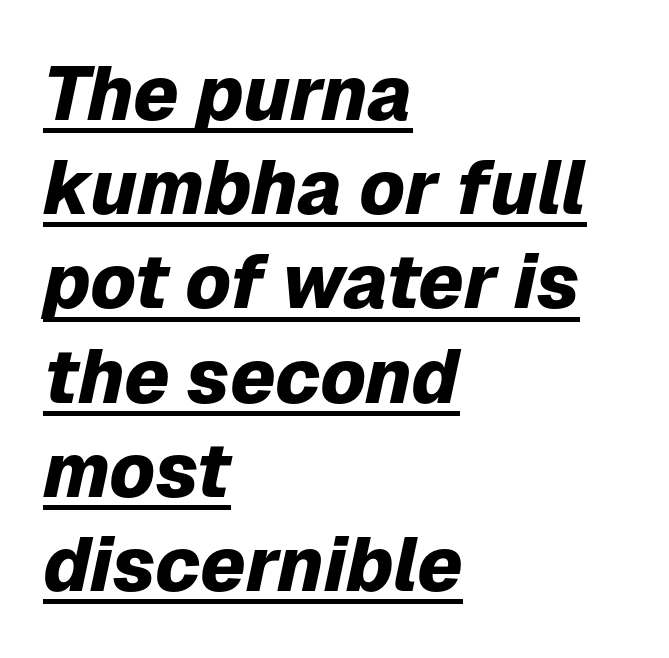
{"italic": "yes", "lean": "right", "slant_degrees": 12, "bold": "yes", "weight": "heavy", "width": "normal", "stroke_contrast": "low", "x_height": "medium", "monospaced": "no", "underline": "yes", "align": "left", "line_spacing_ratio": 1.24, "letter_spacing": "normal", "letter_spacing_em": 0.0, "glyph_px": 76}
